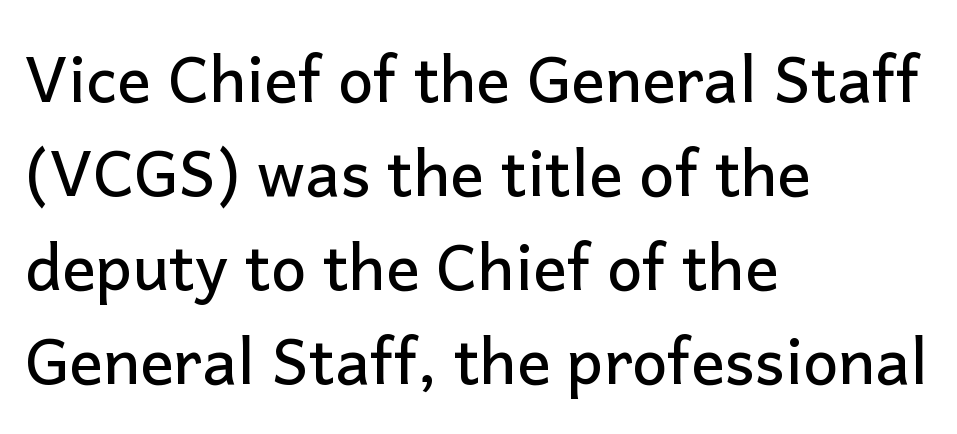
{"serif": "no", "italic": "no", "width": "normal", "stroke_contrast": "low", "x_height": "medium", "monospaced": "no", "underline": "no", "align": "left", "line_spacing": "normal", "line_spacing_ratio": 1.49, "letter_spacing": "normal", "letter_spacing_em": 0.0, "glyph_px": 63}
